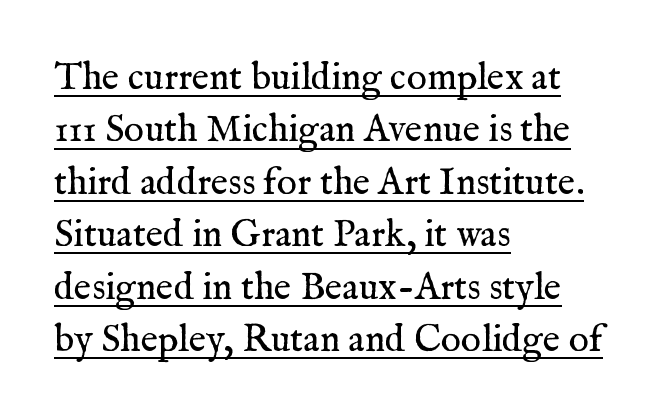
The image shows 38 px regular-weight serif type, upright; set left-aligned, normal line spacing (1.38x), normal letter spacing, underlined; medium stroke contrast and a medium x-height.
